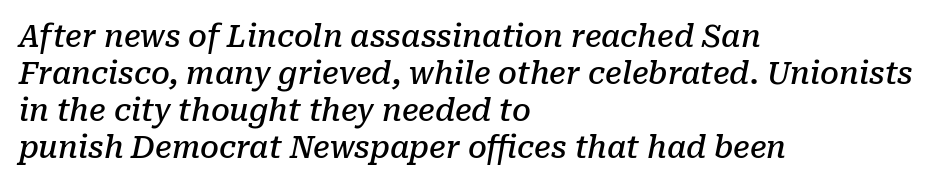
The image shows 30 px semibold serif type, italic (leaning right); set left-aligned, line spacing 1.23x, normal letter spacing, not underlined; low stroke contrast and a medium x-height.
